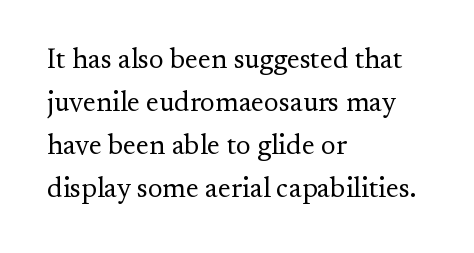
A serif font was chosen for this passage. Think of a printed novel: that variable character pitch is what you see here. Each word holds together tightly as a unit, with standard inter-letter gaps. All the whitespace from short lines collects on the right.
